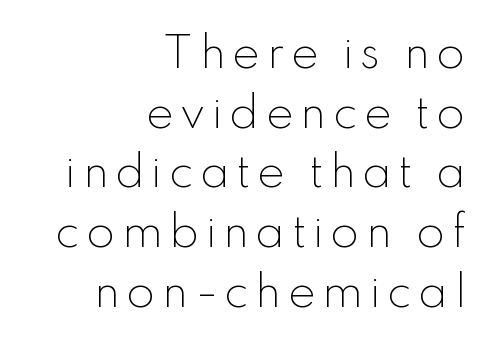
The image shows 42 px light sans-serif type, upright; set right-aligned, normal line spacing (1.42x), not underlined; low stroke contrast and a small x-height.
